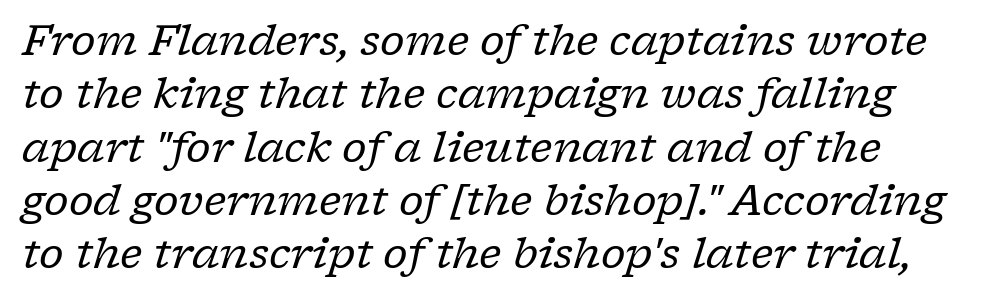
{"serif": "yes", "italic": "yes", "lean": "right", "slant_degrees": 17, "bold": "no", "weight": "regular", "width": "normal", "stroke_contrast": "low", "x_height": "medium", "monospaced": "no", "underline": "no", "align": "left", "line_spacing": "normal", "line_spacing_ratio": 1.27, "letter_spacing": "normal", "letter_spacing_em": 0.0, "glyph_px": 42}
